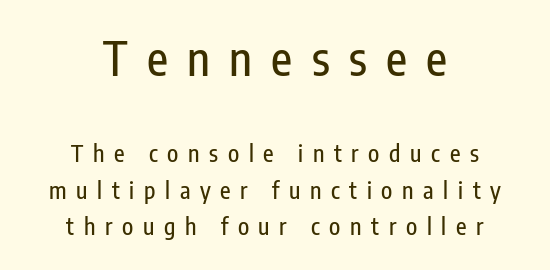
Style check: upright. This rendering uses center alignment, leaving both contours irregular but symmetric. Two sizes are in play, and the larger belongs to the first block. Proportional: the letters do not fall into vertical columns. The typeface chosen for these lines omits serifs. The tracking reads as deliberately expanded to a designer's eye.
